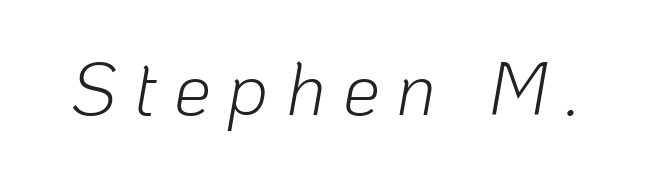
Posture: slanted. Stroke thickness stays within the range of a standard reading face or lighter. The letters advance in unequal steps, a hallmark of proportional type. Unmarked baselines from the first word to the last.
